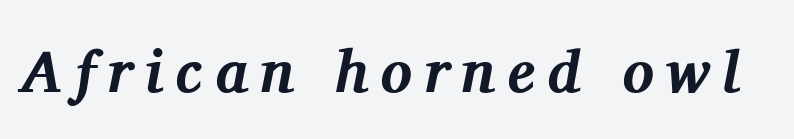
{"serif": "yes", "italic": "yes", "lean": "right", "slant_degrees": 11, "bold": "yes", "weight": "bold", "width": "normal", "stroke_contrast": "medium", "x_height": "medium", "monospaced": "no", "underline": "no", "letter_spacing": "wide", "letter_spacing_em": 0.2, "glyph_px": 59}
